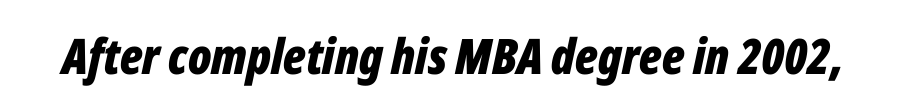
Look at the tracking — it's just the regular setting, nothing added. Looking at the ascenders, they clearly lean. Bare-footed words on every line. Chunky letters — that's bold for sure. Think of a printed novel: that variable character pitch is what you see here.
